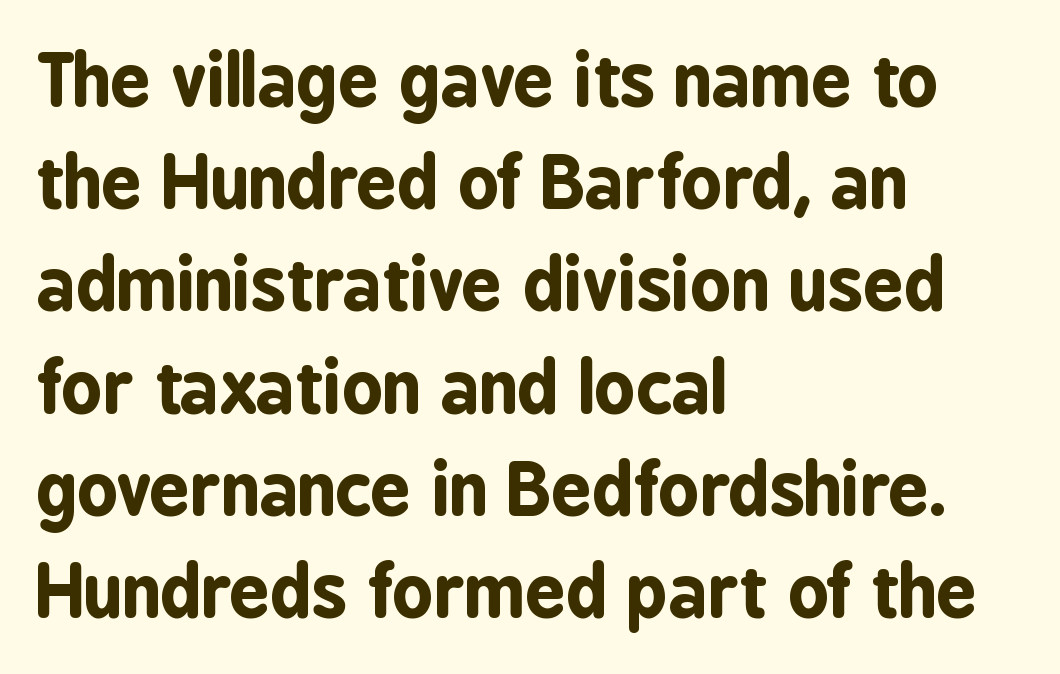
{"serif": "no", "italic": "no", "bold": "yes", "weight": "bold", "width": "condensed", "stroke_contrast": "low", "x_height": "medium", "monospaced": "no", "underline": "no", "align": "left", "line_spacing": "normal", "line_spacing_ratio": 1.44, "letter_spacing": "normal", "letter_spacing_em": 0.0, "glyph_px": 71}
